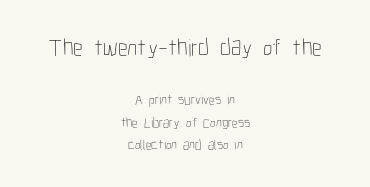
Q: Is the text bold? A: No.
Q: Is the text italic (slanted)? A: No, it is upright.
Q: Is the text underlined? A: No.
Q: How is the paragraph aligned? A: Centered.
Q: Is the spacing between letters normal or unusually wide? A: Normal.
Q: Is the spacing between lines tight, normal or loose? A: Normal.
Q: Which block of text is set in a larger size, the first (top) or the second (bottom)? A: The first (top) one.
